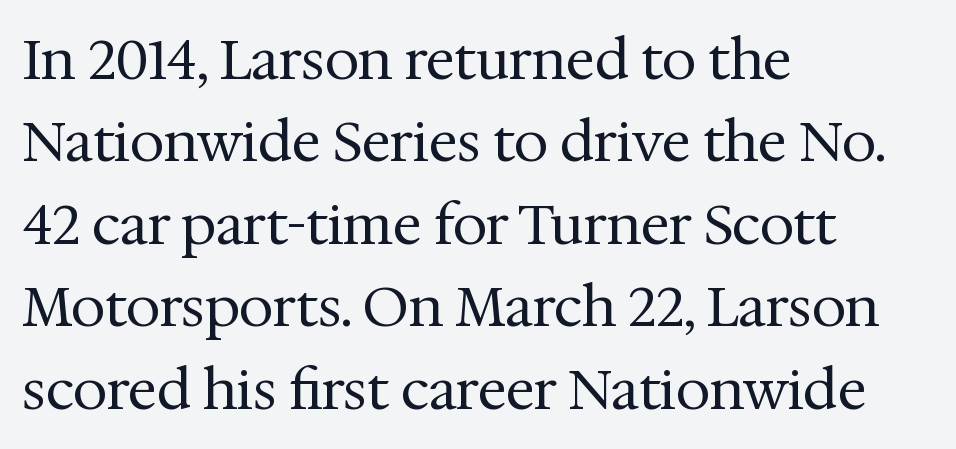
Q: Is the text bold? A: No.
Q: Is the text italic (slanted)? A: No, it is upright.
Q: Is the typeface a serif or a sans-serif typeface? A: Serif.
Q: Is the text underlined? A: No.
Q: How is the paragraph aligned? A: Left-aligned.
Q: Is the spacing between letters normal or unusually wide? A: Normal.
Q: Is the spacing between lines tight, normal or loose? A: Normal.
Q: Width (condensed, normal, or wide)? A: Normal.
Q: Stroke contrast? A: Medium.
Q: x-height? A: Medium.
Q: Monospaced? A: No.
